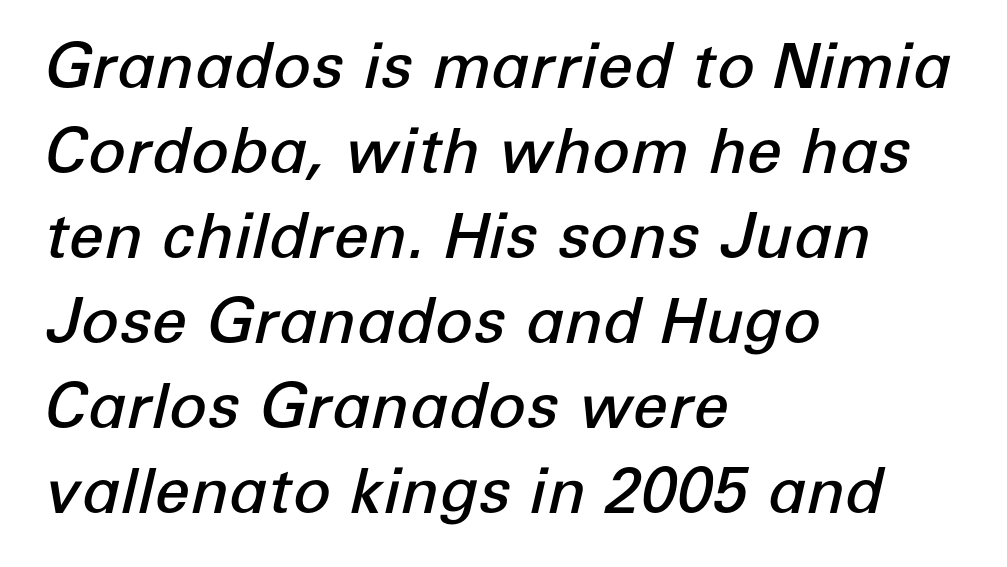
The image shows 63 px semibold type, italic (leaning right); set left-aligned, normal line spacing (1.35x), normal letter spacing, not underlined; low stroke contrast and a medium x-height.
